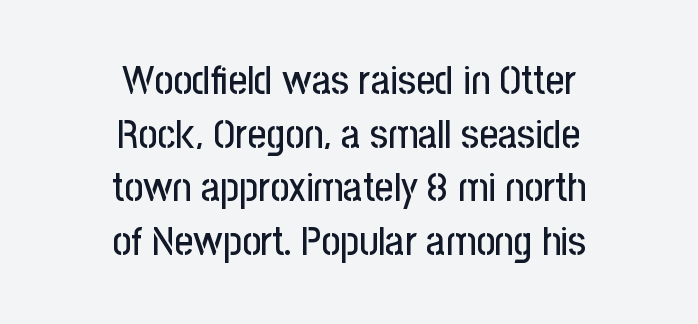
Which margin do the lines hug? Neither — every line sits in the middle. To sum up the face: it is a sans, with no serifs. Standard letterfit; no display-style spreading of the glyphs. How would I describe the line gaps? Plain and ordinary. Do the characters align in a grid? No, the font is proportional.
